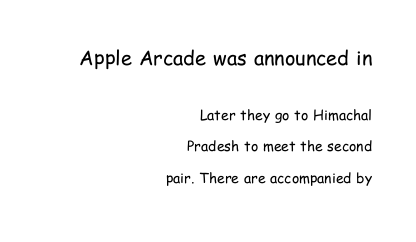
Q: Is the text bold? A: No.
Q: Is the text italic (slanted)? A: No, it is upright.
Q: Is the text underlined? A: No.
Q: How is the paragraph aligned? A: Right-aligned.
Q: Is the spacing between letters normal or unusually wide? A: Normal.
Q: Is the spacing between lines tight, normal or loose? A: Loose.
Q: Which block of text is set in a larger size, the first (top) or the second (bottom)? A: The first (top) one.
